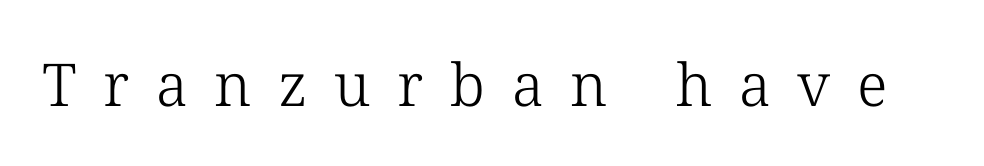
{"serif": "yes", "italic": "no", "bold": "no", "weight": "light", "width": "normal", "stroke_contrast": "low", "x_height": "medium", "monospaced": "no", "underline": "no", "letter_spacing": "wide", "letter_spacing_em": 0.45, "glyph_px": 59}
